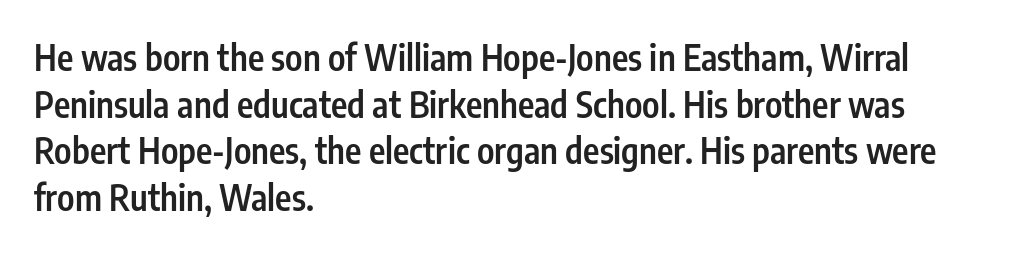
What kind of face is this? One without serifs — a sans. Which margin do the lines hug? The left one — the right edge is uneven. How are the letters spaced? Ordinarily, with no added tracking. No italicization has been applied; the sample stays upright. The passage shown stacks its lines at a standard gap.
